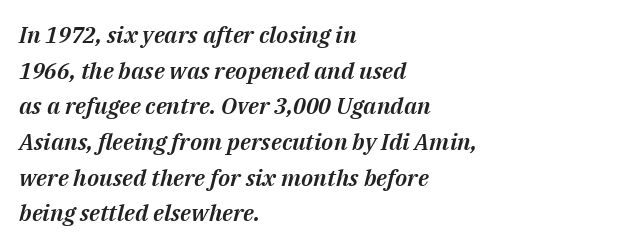
The letterforms sit shoulder to shoulder at normal distance. Any mark beneath the type? The region is blank. Yep, that's italic — everything's leaning. This rendering uses left alignment, leaving the right contour irregular.
